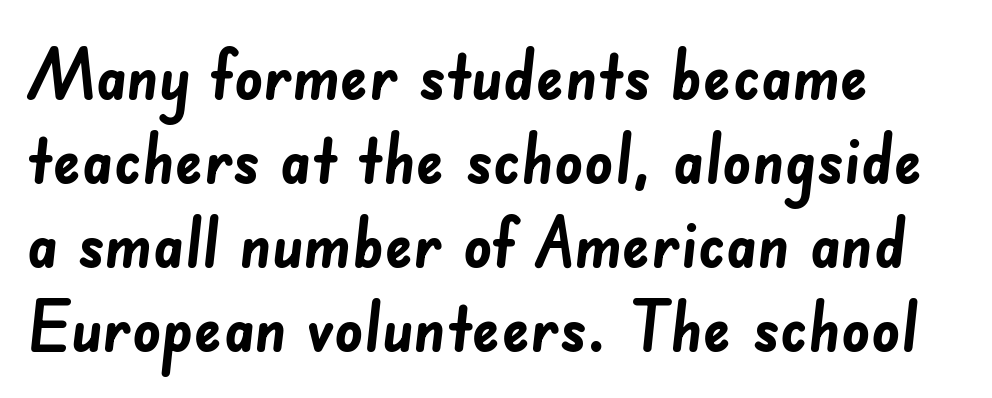
Spacing between characters is what you'd get straight out of the box. Proportional: the letters do not fall into vertical columns. Is this a sans? Yes — the strokes have no serifs. Notice how thick the strokes are: this is what a full bold looks like. Lines of text with bare space underneath.
